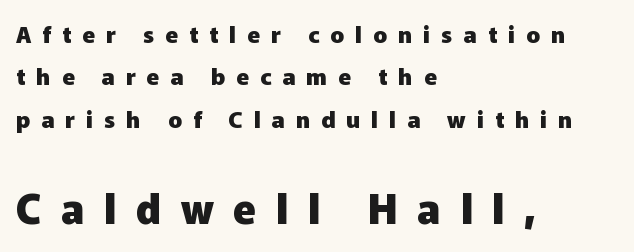
{"serif": "no", "italic": "no", "bold": "yes", "weight": "heavy", "width": "normal", "stroke_contrast": "low", "x_height": "medium", "monospaced": "no", "underline": "no", "align": "left", "line_spacing_ratio": 1.84, "letter_spacing": "wide", "letter_spacing_em": 0.48, "larger_block": "second", "size_ratio": 1.78, "glyph_px": 41}
